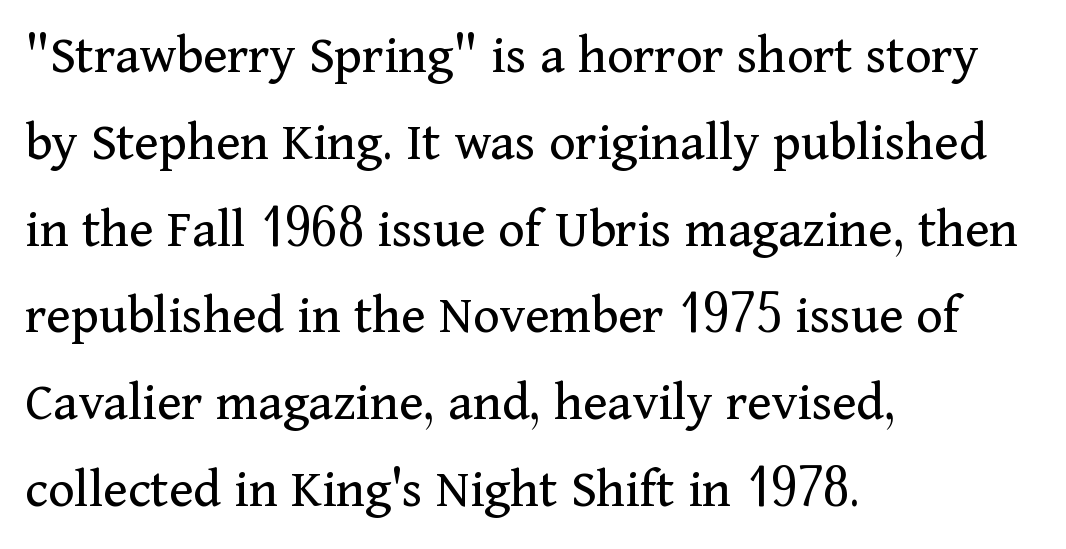
Upright lettering throughout. The passage is arranged the way most books set body copy — flush left. What kind of face is this? One with serifs. These lines are rendered in a variable-pitch font. Baseline-to-baseline distance is the conventional proportion of letter height.
